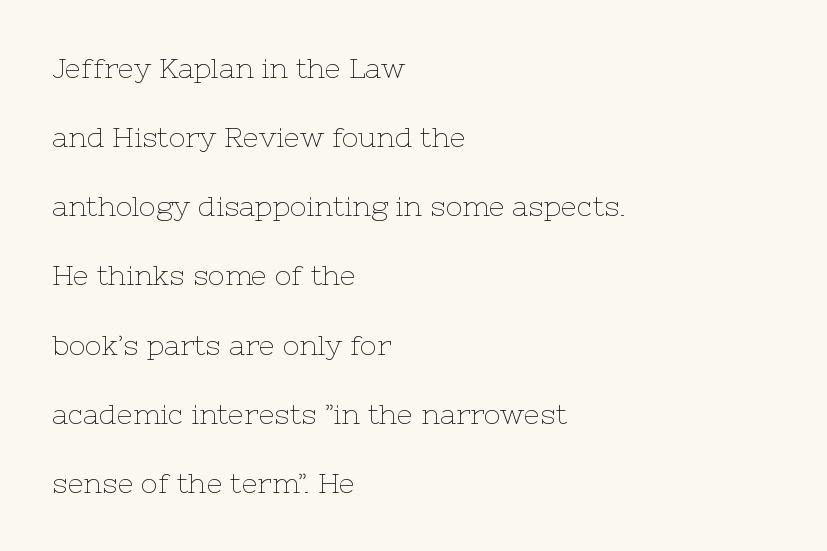
{"serif": "yes", "italic": "no", "bold": "no", "weight": "thin", "width": "normal", "stroke_contrast": "low", "x_height": "medium", "monospaced": "no", "underline": "no", "align": "left", "line_spacing": "loose", "line_spacing_ratio": 2.47, "letter_spacing": "normal", "letter_spacing_em": 0.0, "glyph_px": 28}
